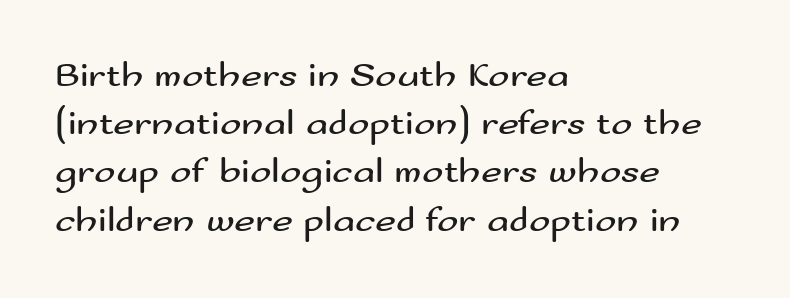
{"serif": "no", "italic": "no", "bold": "no", "weight": "regular", "width": "wide", "stroke_contrast": "medium", "x_height": "small", "monospaced": "no", "underline": "no", "align": "left", "line_spacing": "normal", "line_spacing_ratio": 1.34, "letter_spacing": "normal", "letter_spacing_em": 0.0, "glyph_px": 36}
